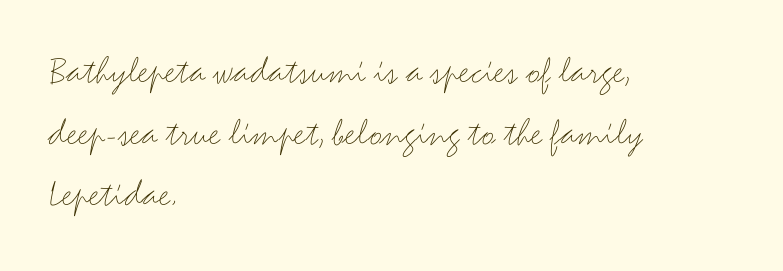
Q: Is the text bold? A: No.
Q: Is the text italic (slanted)? A: Yes.
Q: Is the typeface a serif or a sans-serif typeface? A: Sans-serif.
Q: Is the text underlined? A: No.
Q: How is the paragraph aligned? A: Left-aligned.
Q: Is the spacing between letters normal or unusually wide? A: Normal.
Q: Is the spacing between lines tight, normal or loose? A: Normal.
Q: Width (condensed, normal, or wide)? A: Wide.
Q: Stroke contrast? A: Medium.
Q: x-height? A: Small.
Q: Monospaced? A: No.
